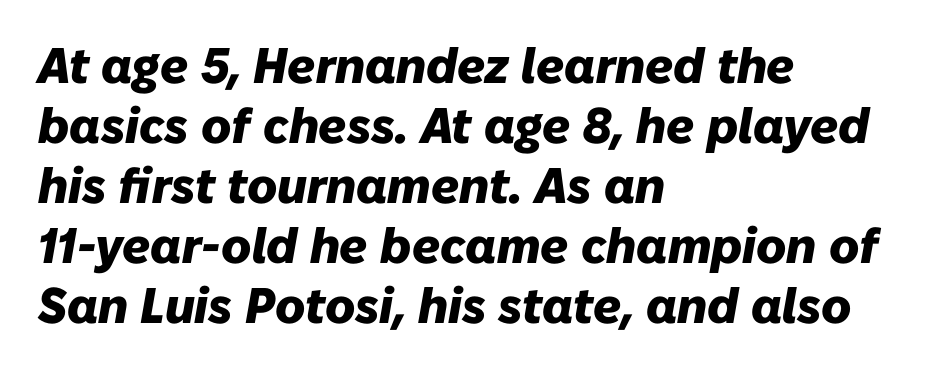
{"italic": "yes", "lean": "right", "slant_degrees": 10, "bold": "yes", "weight": "heavy", "width": "normal", "stroke_contrast": "low", "x_height": "medium", "monospaced": "no", "underline": "no", "align": "left", "line_spacing_ratio": 1.2, "letter_spacing": "normal", "letter_spacing_em": 0.0, "glyph_px": 50}
